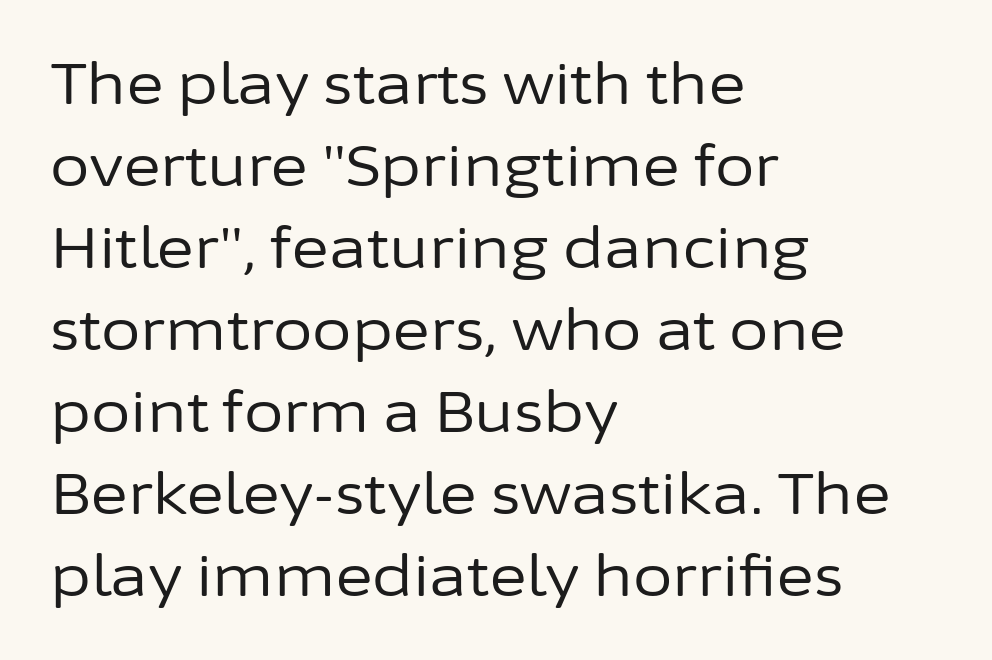
Is the type heavy? It reads as light-to-regular instead. Do the letters lean? They stand straight. This rendering leaves character spacing at its baseline value. Lines of text with bare space underneath. Reading down the block, your eye returns to a fixed left position each line.
